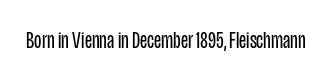
Only glyphs here, with clear space below each row. Notice how the stems are strictly vertical — no italics here. Between one letter and the next there's only the usual sliver of space. Is this a heavy cut? Hardly; it is regular or lighter.
